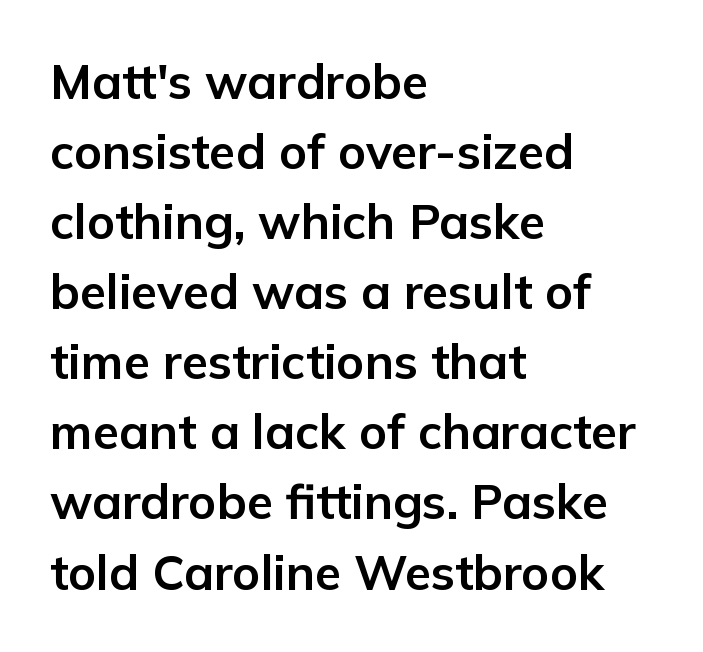
{"serif": "no", "italic": "no", "bold": "yes", "weight": "bold", "width": "normal", "stroke_contrast": "low", "x_height": "medium", "monospaced": "no", "underline": "no", "align": "left", "line_spacing": "normal", "line_spacing_ratio": 1.46, "letter_spacing": "normal", "letter_spacing_em": 0.0, "glyph_px": 48}
